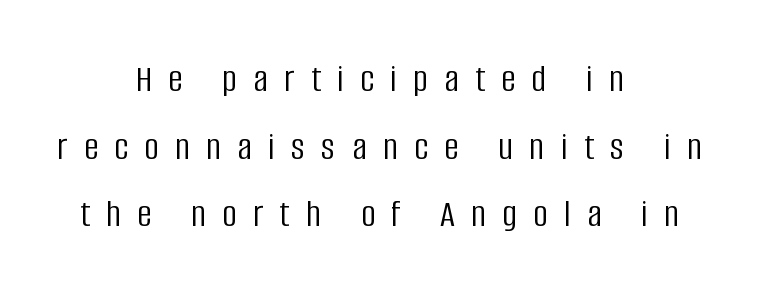
Character widths vary here, with narrow letters taking less room than wide ones. The zone under the glyphs is completely vacant. The passage is arranged like a title page — every line centered. Substantial extra tracking has been applied to these lines. Rows of type keep a routine distance in the vertical direction.
